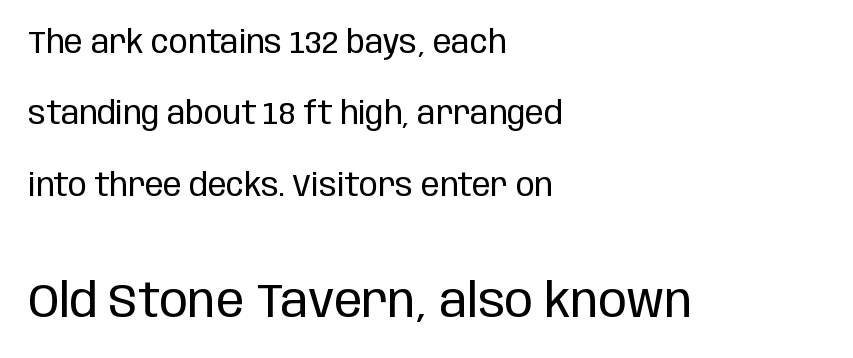
In this sample the second text group is rendered at the bigger scale. Varying glyph widths throughout — classic text-font behaviour. Interline gaps are noticeably wide in this sample. The text was rendered using a sans face with plain stroke endings. The letterforms sit at book weight or below. The line texture is even and compact thanks to regular tracking.
